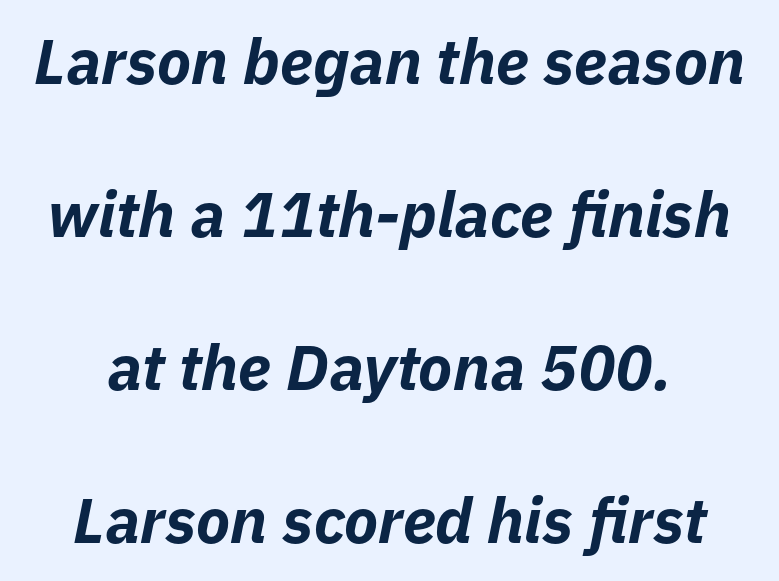
{"italic": "yes", "lean": "right", "slant_degrees": 11, "bold": "yes", "weight": "bold", "width": "normal", "stroke_contrast": "low", "x_height": "medium", "monospaced": "no", "underline": "no", "line_spacing": "loose", "line_spacing_ratio": 2.43, "letter_spacing": "normal", "letter_spacing_em": 0.0, "glyph_px": 63}
